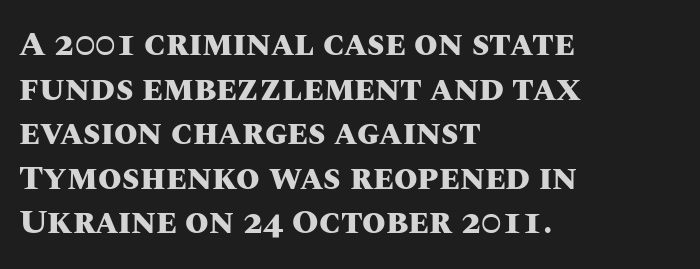
The face used here is proportionally spaced, like ordinary book or web type. Notice how the stems are strictly vertical — no italics here. A student would call this left alignment; a typographer would say flush left, rag right. This rendering leaves character spacing at its baseline value.
